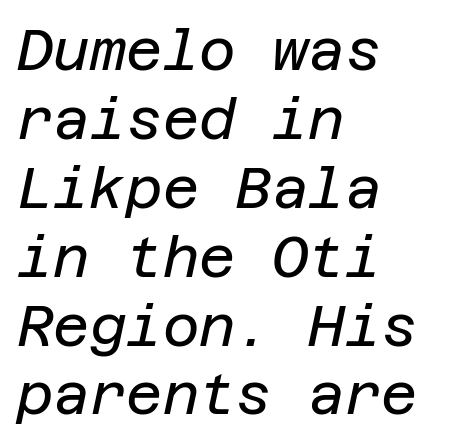
The image shows 56 px regular-weight type, italic (leaning right); set left-aligned, line spacing 1.23x, normal letter spacing, not underlined; low stroke contrast and a large x-height.
